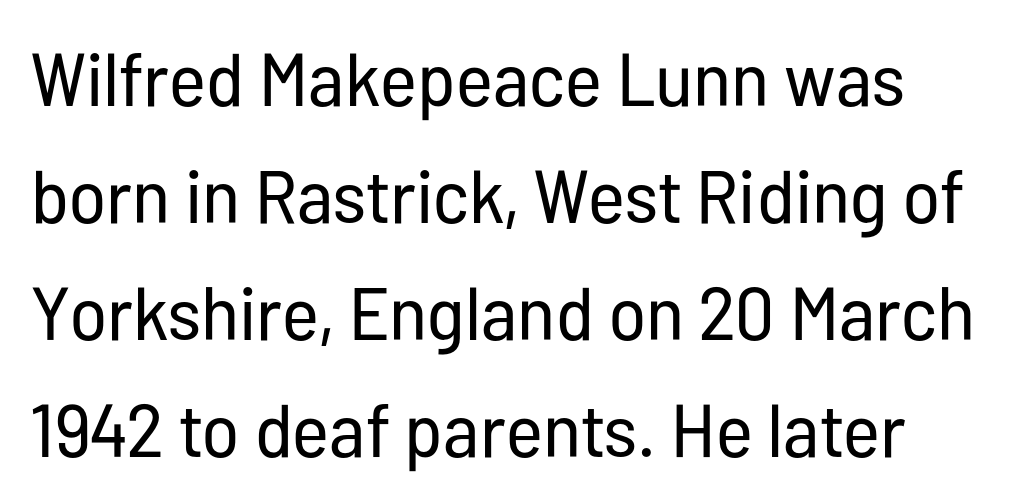
The image shows 75 px regular-weight, condensed sans-serif type, upright; set normal line spacing (1.56x), normal letter spacing, not underlined; low stroke contrast and a medium x-height.
